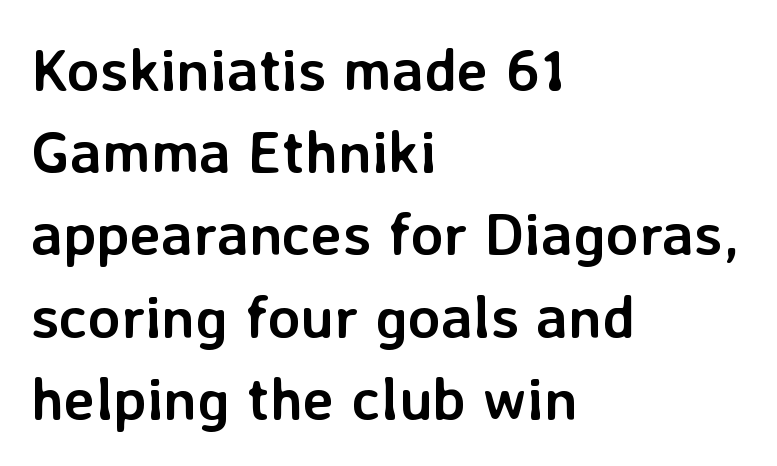
The image shows 60 px semibold sans-serif type, upright; set left-aligned, normal line spacing (1.37x), normal letter spacing, not underlined; low stroke contrast and a medium x-height.
